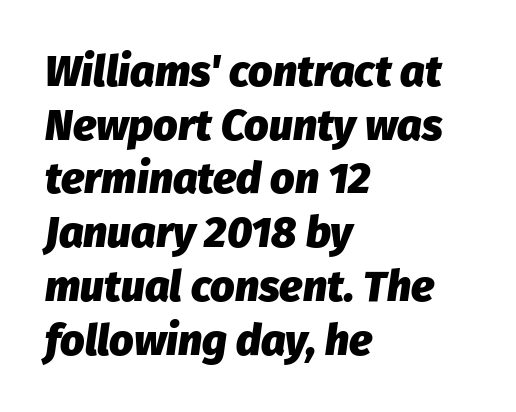
Q: Is the text bold? A: Yes.
Q: Is the text italic (slanted)? A: Yes, it leans right by about 8 degrees.
Q: Is the text underlined? A: No.
Q: How is the paragraph aligned? A: Left-aligned.
Q: Is the spacing between letters normal or unusually wide? A: Normal.
Q: Is the spacing between lines tight, normal or loose? A: Normal.
Q: Width (condensed, normal, or wide)? A: Normal.
Q: Stroke contrast? A: Low.
Q: x-height? A: Medium.
Q: Monospaced? A: No.
